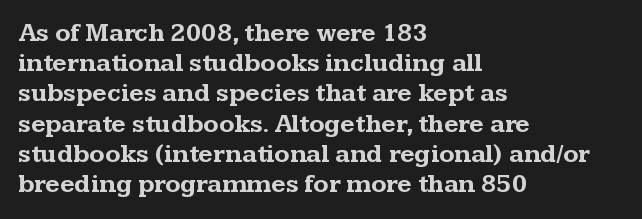
{"italic": "no", "bold": "yes", "underline": "no", "align": "left", "line_spacing_ratio": 1.21, "letter_spacing": "normal", "letter_spacing_em": 0.0, "glyph_px": 25}
